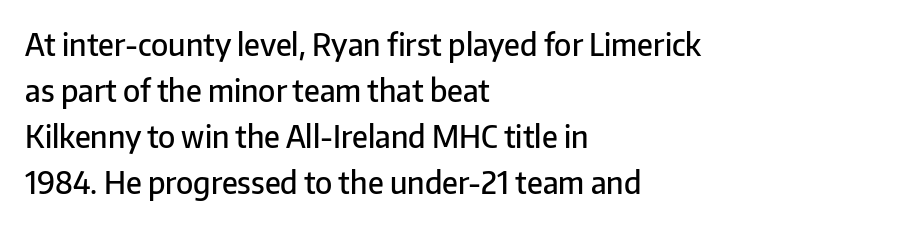
The image shows 30 px semibold sans-serif type, upright; set left-aligned, normal line spacing (1.53x), normal letter spacing, not underlined; low stroke contrast and a medium x-height.
